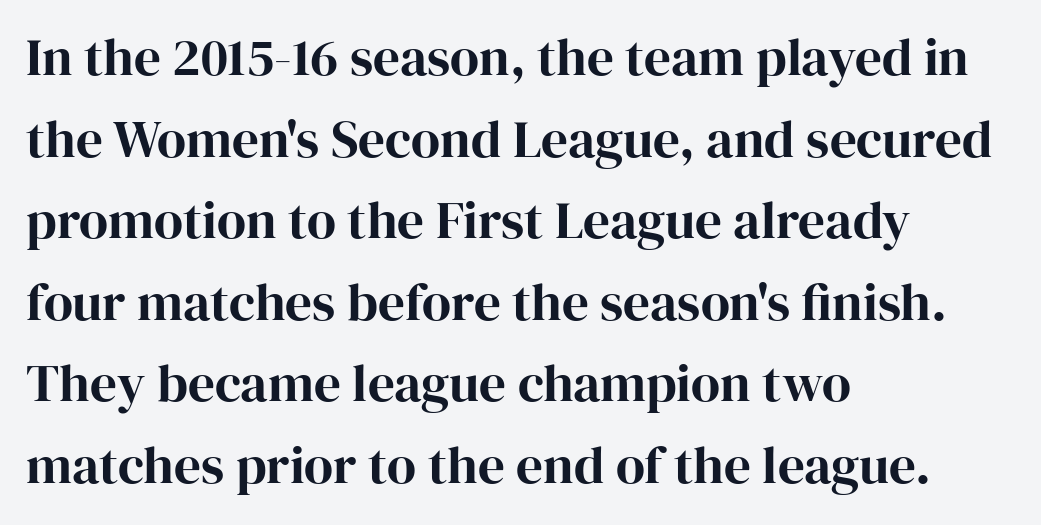
Varying glyph widths throughout — classic text-font behaviour. All the whitespace from short lines collects on the right. This sample uses an upright cut, with every glyph sitting square on the baseline. Interline gaps are of average width in this sample. Lines of text with bare space underneath. Characters follow at the spacing the type designer built in.
